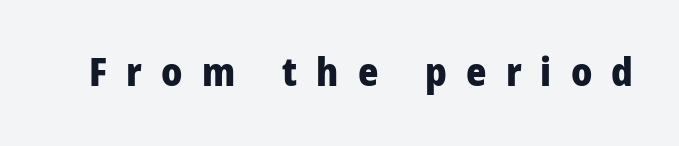
Q: Is the text bold? A: Yes.
Q: Is the text italic (slanted)? A: No, it is upright.
Q: Is the typeface a serif or a sans-serif typeface? A: Sans-serif.
Q: Is the text underlined? A: No.
Q: Is the spacing between letters normal or unusually wide? A: Unusually wide.
Q: Width (condensed, normal, or wide)? A: Condensed.
Q: Stroke contrast? A: Low.
Q: x-height? A: Large.
Q: Monospaced? A: No.
